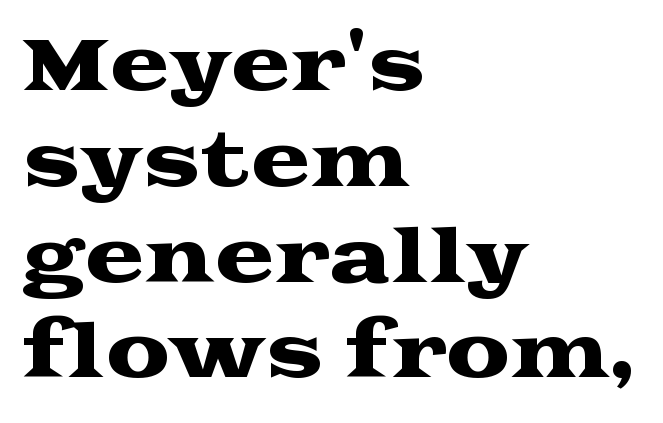
Each letter keeps its own natural width here, so spacing adapts to shape. I'd call this a serif setting — the letters wear small feet. Anything drawn beneath the words? Only blank space. Summary of vertical rhythm: regular, with standard interline spacing. The passage is arranged the way most books set body copy — flush left. Unlike italic type, these characters show no tilt at all.
